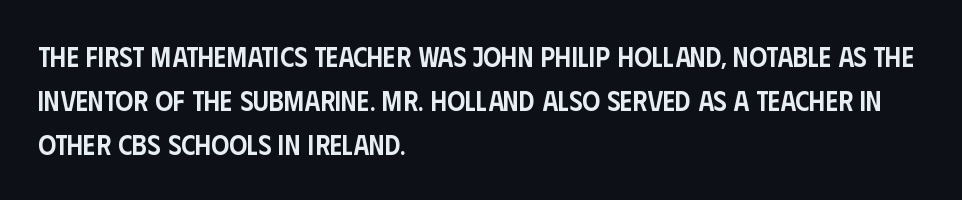
Q: Is the text bold? A: Semi-bold.
Q: Is the text italic (slanted)? A: No, it is upright.
Q: Is the typeface a serif or a sans-serif typeface? A: Sans-serif.
Q: Is the text underlined? A: No.
Q: How is the paragraph aligned? A: Left-aligned.
Q: Is the spacing between letters normal or unusually wide? A: Normal.
Q: Is the spacing between lines tight, normal or loose? A: Normal.
Q: Width (condensed, normal, or wide)? A: Condensed.
Q: Stroke contrast? A: Low.
Q: x-height? A: Large.
Q: Monospaced? A: No.
